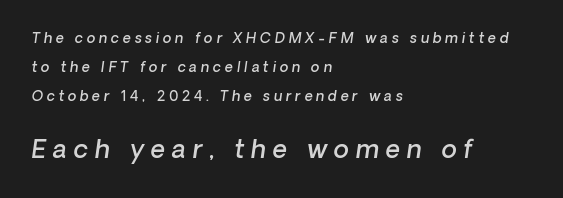
{"bold": "semi", "underline": "no", "align": "left", "line_spacing": "loose", "line_spacing_ratio": 2.08, "letter_spacing": "wide", "letter_spacing_em": 0.27, "larger_block": "second", "size_ratio": 1.79, "glyph_px": 25}
